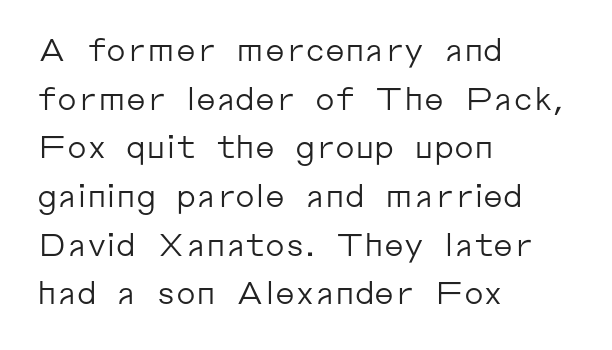
Q: Is the text bold? A: No.
Q: Is the text italic (slanted)? A: No, it is upright.
Q: Is the typeface a serif or a sans-serif typeface? A: Sans-serif.
Q: Is the text underlined? A: No.
Q: How is the paragraph aligned? A: Left-aligned.
Q: Is the spacing between letters normal or unusually wide? A: Normal.
Q: Is the spacing between lines tight, normal or loose? A: Normal.
Q: Width (condensed, normal, or wide)? A: Normal.
Q: Stroke contrast? A: Low.
Q: x-height? A: Medium.
Q: Monospaced? A: No.
